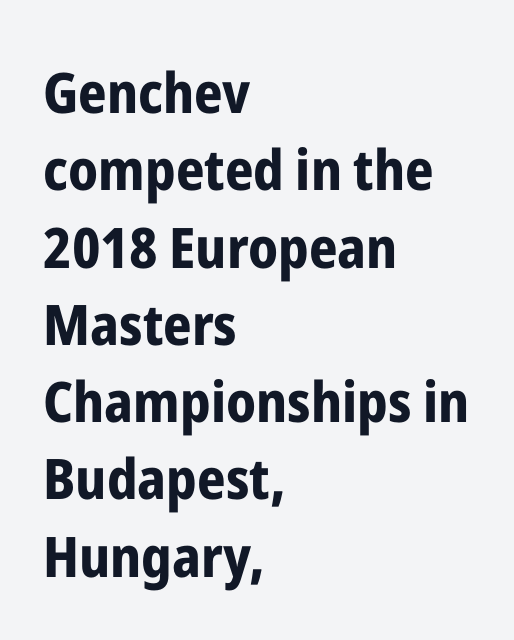
The image shows 56 px bold, condensed sans-serif type, upright; set left-aligned, normal line spacing (1.38x), normal letter spacing, not underlined; low stroke contrast and a medium x-height.
